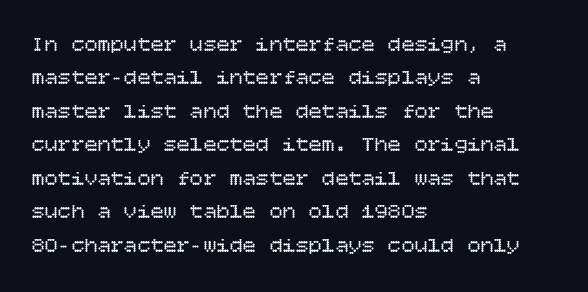
{"italic": "no", "bold": "no", "underline": "no", "align": "left", "line_spacing": "normal", "line_spacing_ratio": 1.52, "letter_spacing": "normal", "letter_spacing_em": 0.0, "glyph_px": 22}
